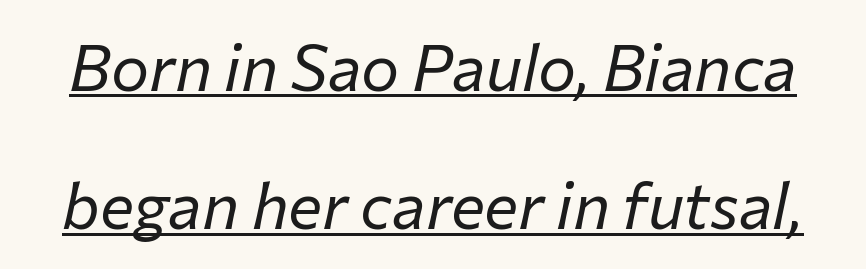
Glyph-to-glyph distance matches everyday printed text. Looks like regular typesetting: each glyph gets only the width it needs. This rendering features underlined lettering. The letters look calm and open, with moderate or lighter stems. Quick note: interline space is abundant. Compared with ordinary roman type, these characters are visibly tilted.
